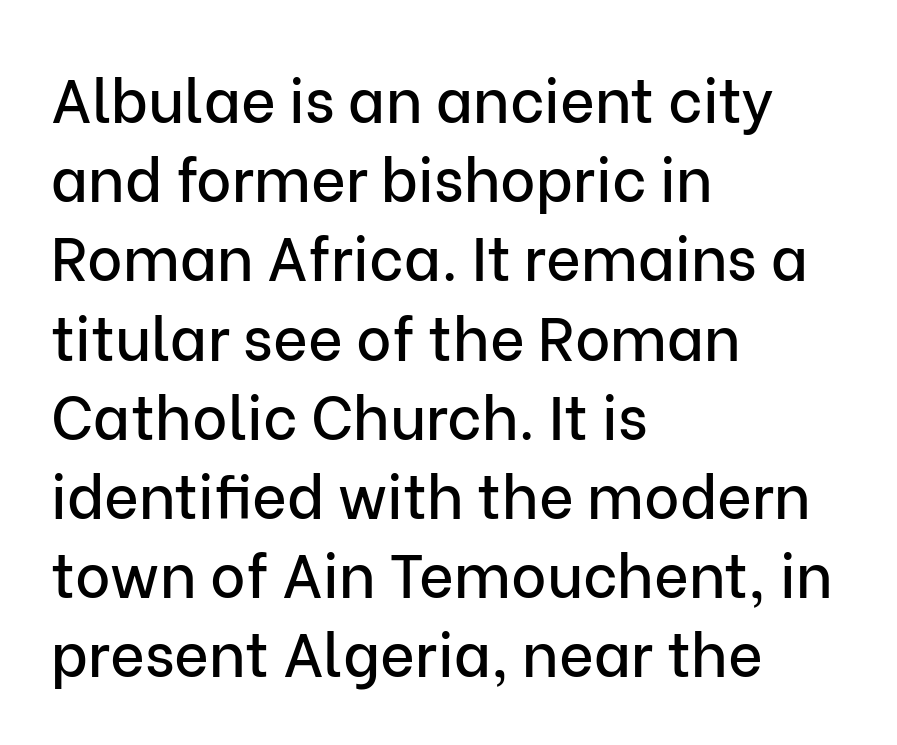
Q: Is the text italic (slanted)? A: No, it is upright.
Q: Is the typeface a serif or a sans-serif typeface? A: Sans-serif.
Q: Is the text underlined? A: No.
Q: How is the paragraph aligned? A: Left-aligned.
Q: Is the spacing between letters normal or unusually wide? A: Normal.
Q: Is the spacing between lines tight, normal or loose? A: Normal.
Q: Width (condensed, normal, or wide)? A: Normal.
Q: Stroke contrast? A: Low.
Q: x-height? A: Medium.
Q: Monospaced? A: No.
